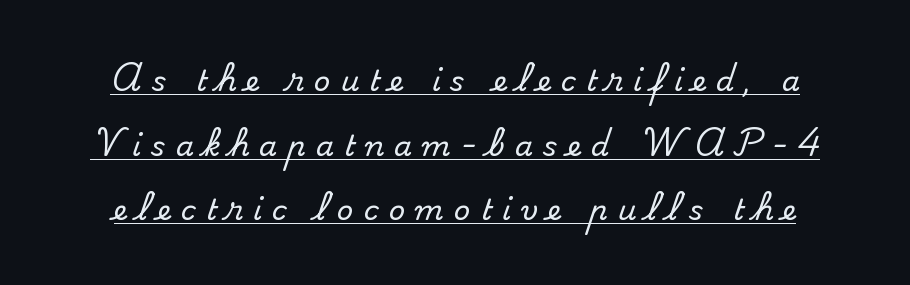
Proportional: the letters do not fall into vertical columns. Underline: present. Reading down the column, the eye jumps a long way to each next line. Caption: expanded tracking, letters set apart.
